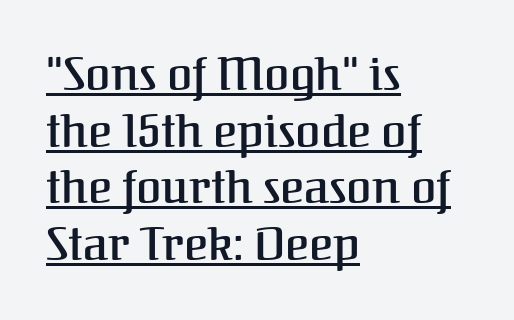
The image shows 46 px semibold serif type, upright; set left-aligned, line spacing 1.23x, normal letter spacing, underlined; medium stroke contrast and a medium x-height.
